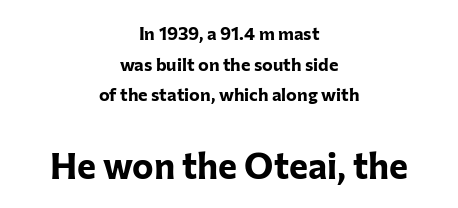
{"serif": "no", "italic": "no", "bold": "yes", "weight": "bold", "width": "normal", "stroke_contrast": "low", "x_height": "medium", "monospaced": "no", "underline": "no", "align": "center", "line_spacing": "normal", "line_spacing_ratio": 1.7, "letter_spacing": "normal", "letter_spacing_em": 0.0, "larger_block": "second", "size_ratio": 2.0, "glyph_px": 36}
